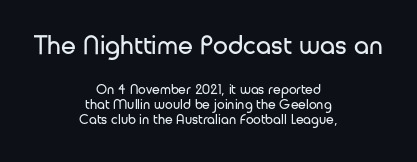
{"italic": "no", "bold": "no", "underline": "no", "align": "center", "line_spacing": "tight", "line_spacing_ratio": 1.06, "letter_spacing": "normal", "letter_spacing_em": 0.0, "larger_block": "first", "size_ratio": 1.93, "glyph_px": 27}
